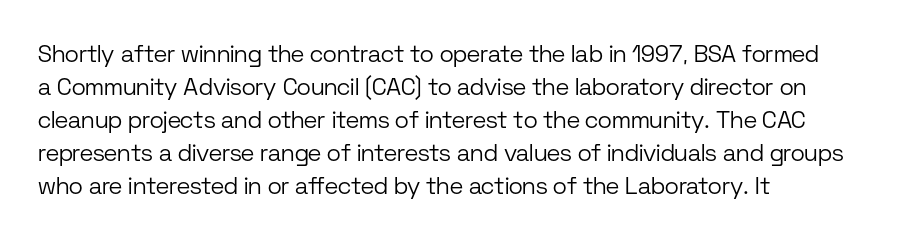
{"italic": "no", "bold": "no", "underline": "no", "align": "left", "line_spacing": "normal", "line_spacing_ratio": 1.37, "letter_spacing": "normal", "letter_spacing_em": 0.0, "glyph_px": 24}
